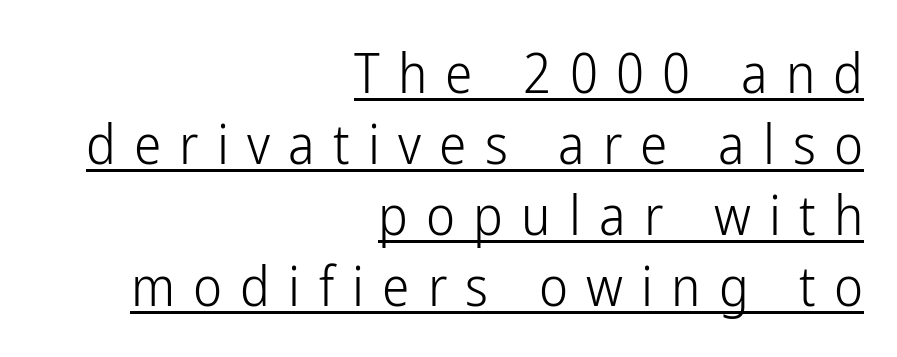
{"serif": "no", "italic": "no", "bold": "no", "weight": "light", "width": "condensed", "stroke_contrast": "low", "x_height": "medium", "monospaced": "no", "underline": "yes", "align": "right", "line_spacing": "normal", "line_spacing_ratio": 1.29, "letter_spacing": "wide", "letter_spacing_em": 0.33, "glyph_px": 55}
